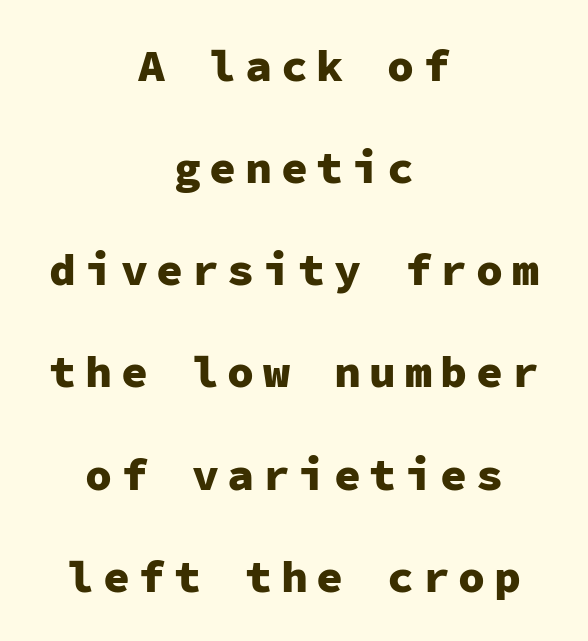
Q: Is the text bold? A: Yes.
Q: Is the text italic (slanted)? A: No, it is upright.
Q: Is the typeface a serif or a sans-serif typeface? A: Sans-serif.
Q: Is the text underlined? A: No.
Q: How is the paragraph aligned? A: Centered.
Q: Is the spacing between lines tight, normal or loose? A: Loose.
Q: Width (condensed, normal, or wide)? A: Normal.
Q: Stroke contrast? A: Low.
Q: x-height? A: Medium.
Q: Monospaced? A: Yes.
